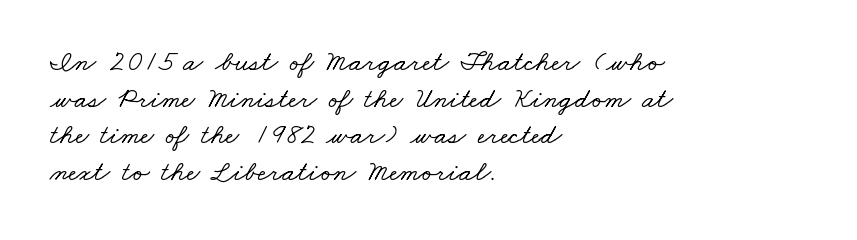
Notice how descenders clear the ascenders below comfortably — that's standard leading. The rendering shows small feet on the letterforms — a serif design. How are the letters spaced? Ordinarily, with no added tracking. The string is rendered with underlining switched off. The passage is arranged the way most books set body copy — flush left.
